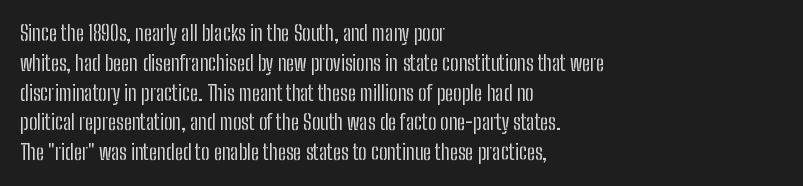
Q: Is the text bold? A: No.
Q: Is the text italic (slanted)? A: No, it is upright.
Q: Is the text underlined? A: No.
Q: How is the paragraph aligned? A: Left-aligned.
Q: Is the spacing between letters normal or unusually wide? A: Normal.
Q: Is the spacing between lines tight, normal or loose? A: Normal.
